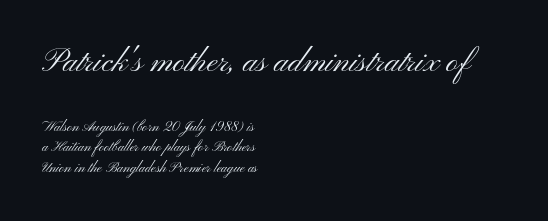
Type without underlining. Compared with typical paragraphs, the rows here are spaced about the same. The glyphs in this specimen are sans serif. Letters have the restrained weight of plain body copy at most. These lines keep a tight, regular rhythm from letter to letter.
